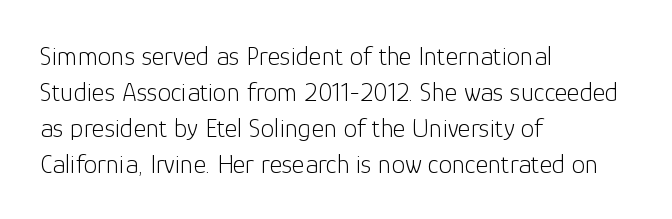
{"italic": "no", "bold": "no", "underline": "no", "align": "left", "line_spacing": "normal", "line_spacing_ratio": 1.33, "letter_spacing": "normal", "letter_spacing_em": 0.0, "glyph_px": 27}
